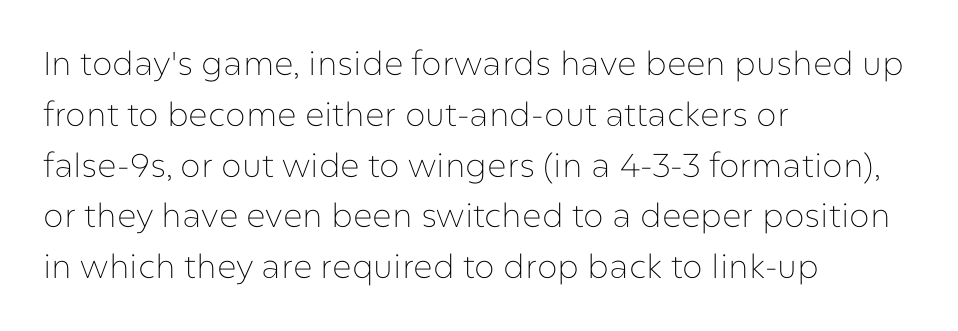
The glyphs in this specimen are sans serif. The strokes are not fattened; the text isn't bold. The lettering holds an erect, upright posture throughout. A clean baseline with only descenders dipping below it. Each letter keeps its own natural width here, so spacing adapts to shape.
